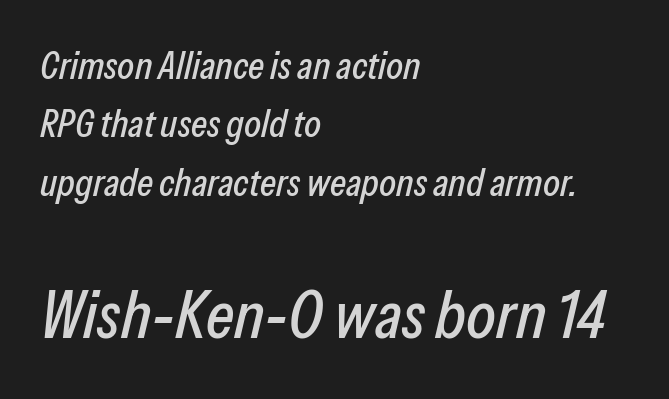
The image shows 68 px condensed type, italic (leaning right); set left-aligned, normal line spacing (1.5x), normal letter spacing, not underlined; the second (bottom) block is 1.74x larger; low stroke contrast and a medium x-height.
